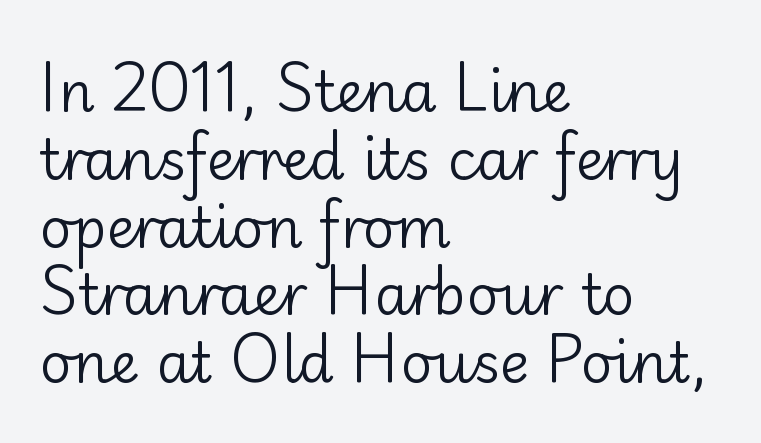
Q: Is the text bold? A: No.
Q: Is the text italic (slanted)? A: No, it is upright.
Q: Is the typeface a serif or a sans-serif typeface? A: Sans-serif.
Q: Is the text underlined? A: No.
Q: How is the paragraph aligned? A: Left-aligned.
Q: Is the spacing between letters normal or unusually wide? A: Normal.
Q: Width (condensed, normal, or wide)? A: Normal.
Q: Stroke contrast? A: Low.
Q: x-height? A: Small.
Q: Monospaced? A: No.
